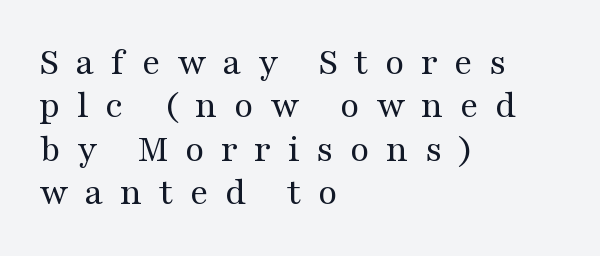
Q: Is the text bold? A: No.
Q: Is the text italic (slanted)? A: No, it is upright.
Q: Is the typeface a serif or a sans-serif typeface? A: Serif.
Q: Is the text underlined? A: No.
Q: How is the paragraph aligned? A: Left-aligned.
Q: Is the spacing between letters normal or unusually wide? A: Unusually wide.
Q: Is the spacing between lines tight, normal or loose? A: Tight.
Q: Width (condensed, normal, or wide)? A: Wide.
Q: Stroke contrast? A: Medium.
Q: x-height? A: Medium.
Q: Monospaced? A: No.
